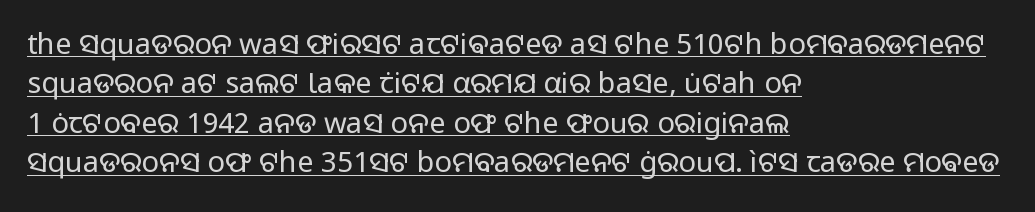
Q: Is the text bold? A: No.
Q: Is the text italic (slanted)? A: No, it is upright.
Q: Is the typeface a serif or a sans-serif typeface? A: Sans-serif.
Q: Is the text underlined? A: Yes.
Q: How is the paragraph aligned? A: Left-aligned.
Q: Is the spacing between letters normal or unusually wide? A: Normal.
Q: Is the spacing between lines tight, normal or loose? A: Normal.
Q: Width (condensed, normal, or wide)? A: Normal.
Q: Stroke contrast? A: Low.
Q: x-height? A: Medium.
Q: Monospaced? A: No.
